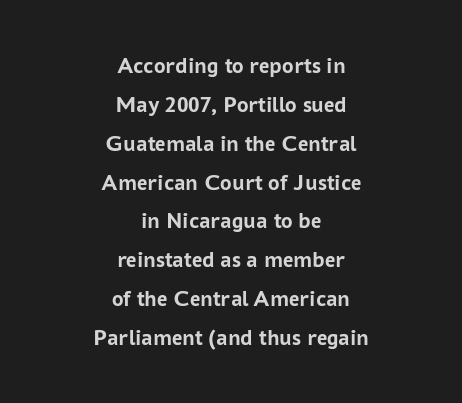
{"italic": "no", "bold": "yes", "underline": "no", "align": "center", "line_spacing": "normal", "line_spacing_ratio": 1.69, "letter_spacing": "normal", "letter_spacing_em": 0.0, "glyph_px": 23}
